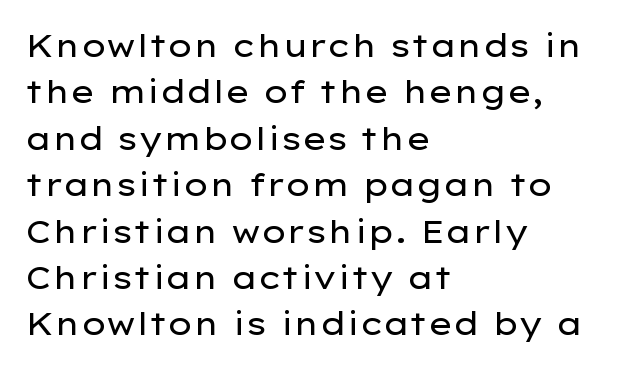
The line-height multiplier appears to be the usual default. The lettering holds an erect, upright posture throughout. Do the characters align in a grid? No, the font is proportional. Unlike a traditional serif, this face leaves its strokes unadorned.
